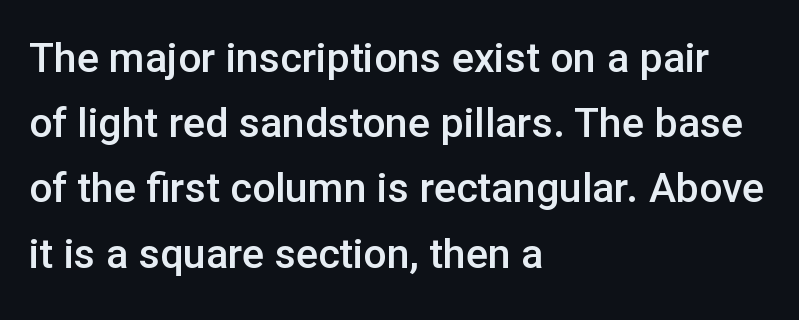
The image shows 41 px semibold sans-serif type, upright; set left-aligned, normal line spacing (1.59x), normal letter spacing, not underlined; low stroke contrast and a medium x-height.
